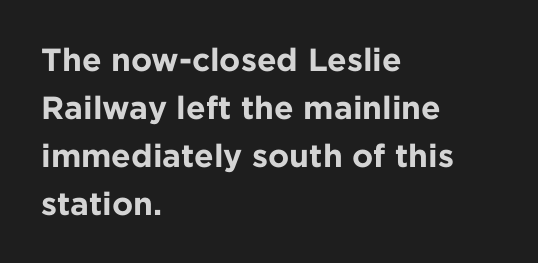
It's the straight-up-and-down kind of type. Tracking value appears to be zero — textbook default spacing. Regarding leading, the lines here are spaced in the standard way. The string is rendered with underlining switched off.
